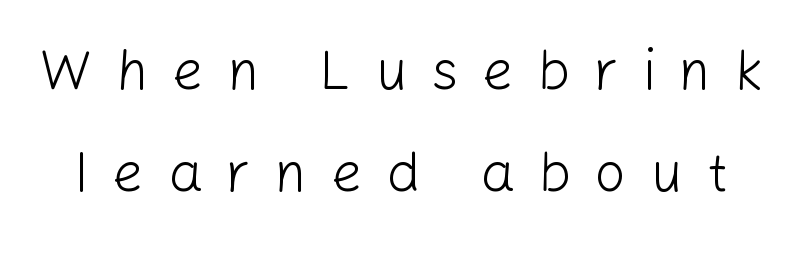
The image shows 55 px light sans-serif type, upright; set line spacing 1.86x, unusually wide letter spacing (+0.43 em), not underlined; low stroke contrast and a medium x-height.
